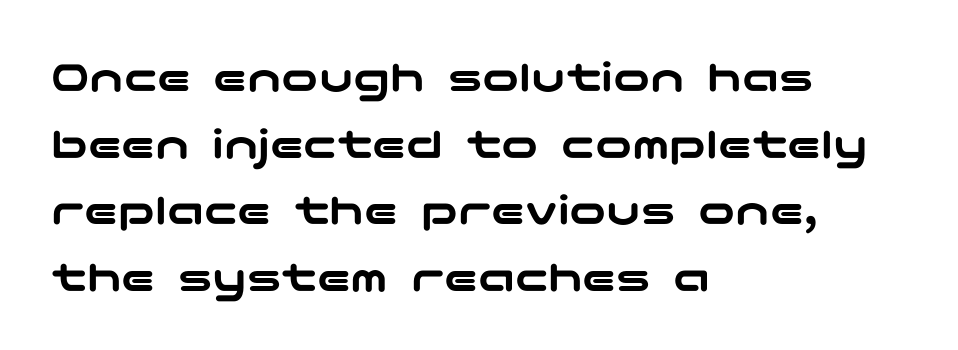
{"serif": "no", "italic": "no", "width": "wide", "stroke_contrast": "low", "x_height": "medium", "underline": "no", "align": "left", "line_spacing": "normal", "line_spacing_ratio": 1.45, "letter_spacing": "normal", "letter_spacing_em": 0.0, "glyph_px": 46}
